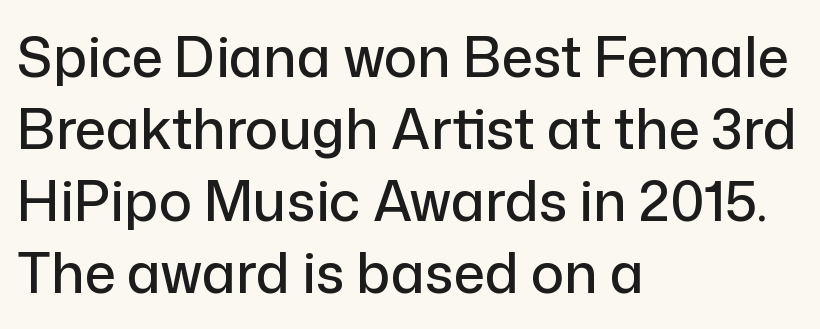
{"serif": "no", "italic": "no", "width": "normal", "stroke_contrast": "low", "x_height": "medium", "monospaced": "no", "underline": "no", "align": "left", "line_spacing": "normal", "line_spacing_ratio": 1.31, "letter_spacing": "normal", "letter_spacing_em": 0.0, "glyph_px": 55}
